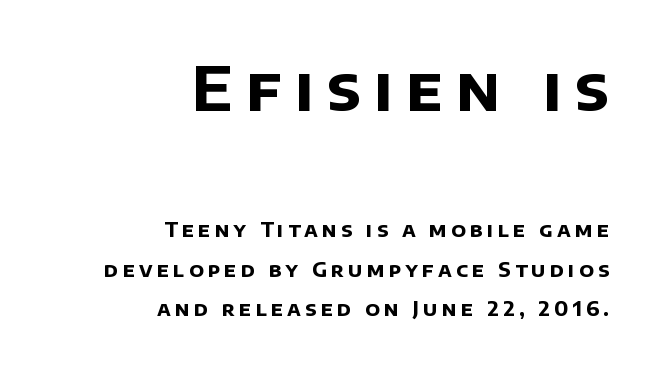
{"serif": "no", "bold": "yes", "weight": "bold", "width": "normal", "stroke_contrast": "low", "x_height": "large", "monospaced": "no", "underline": "no", "align": "right", "line_spacing": "loose", "line_spacing_ratio": 1.96, "letter_spacing": "wide", "letter_spacing_em": 0.21, "larger_block": "first", "size_ratio": 3.05, "glyph_px": 61}
